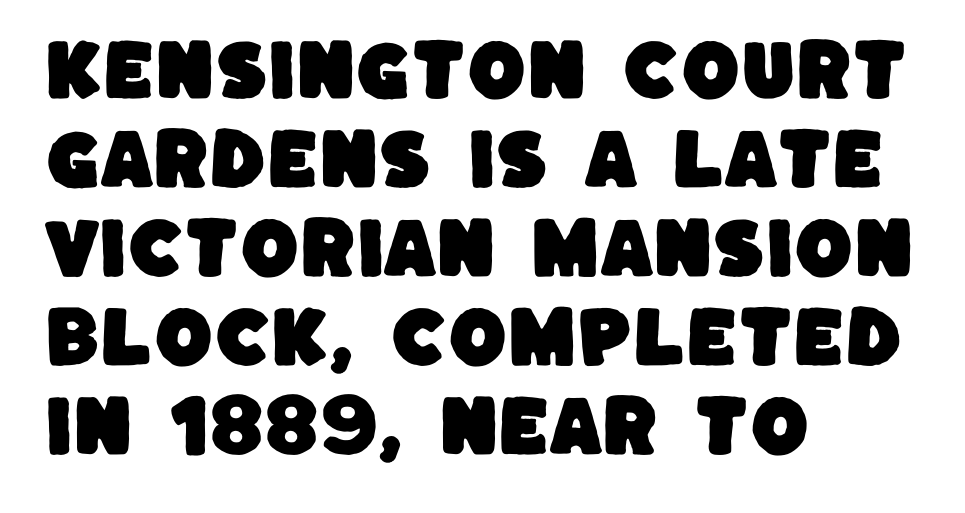
The image shows 67 px sans-serif type; set left-aligned, normal line spacing (1.33x), normal letter spacing, not underlined; low stroke contrast and a large x-height.
